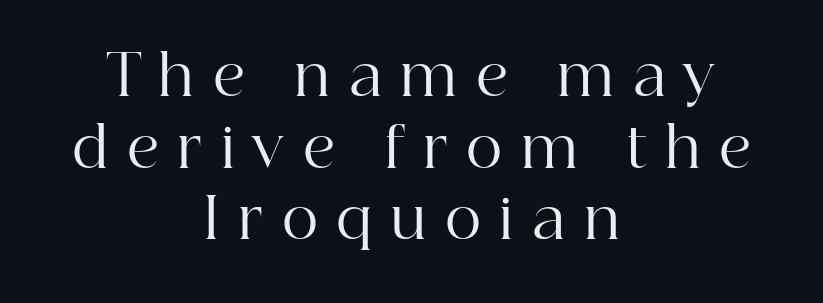
Serif or sans? Serif — the stroke terminals have little feet. What stands out about the letter spacing? Its width — letters are far apart. Normally led — the rows are evenly, conventionally spaced. Nobody drew a line under any word here.
